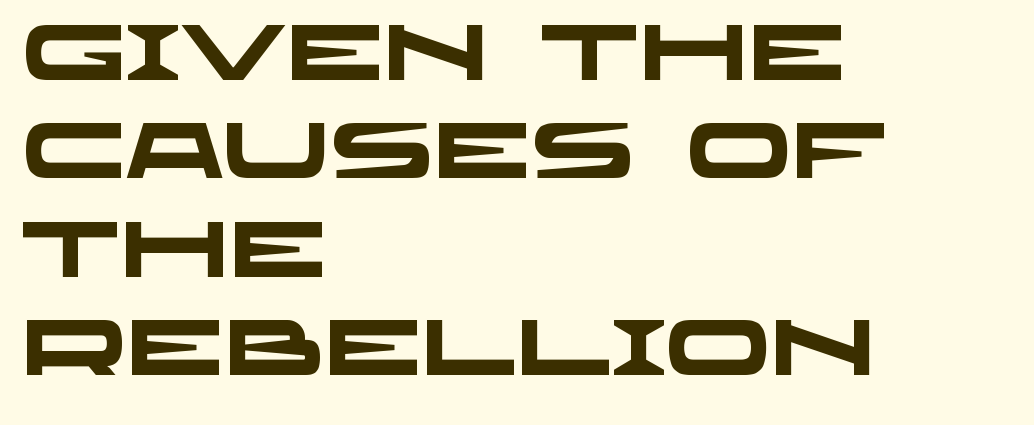
The image shows 78 px heavy, wide sans-serif type; set left-aligned, normal line spacing (1.26x), normal letter spacing, not underlined; low stroke contrast and a large x-height.
